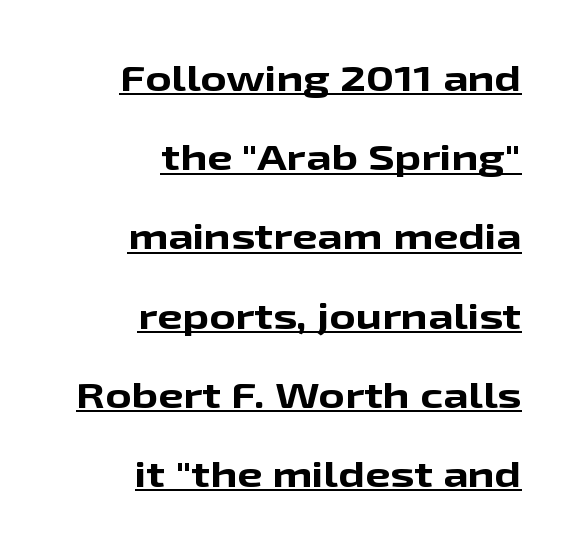
The image shows 36 px bold, wide sans-serif type, upright; set right-aligned, loose line spacing (2.2x), normal letter spacing, underlined; low stroke contrast and a medium x-height.
